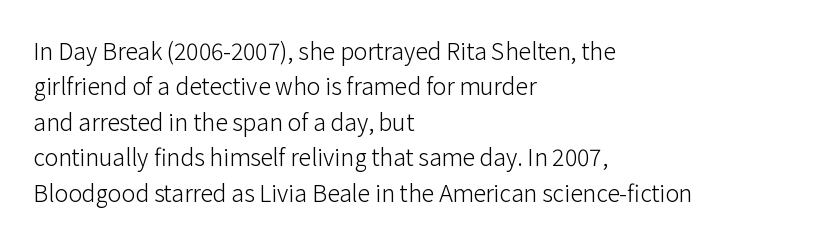
The face looks like a standard text weight, possibly lighter. Vertical strokes here are truly vertical. These lines keep a tight, regular rhythm from letter to letter. Leading matches the norm, producing a regular column. Left-aligned paragraph, ragged on the right. The space directly below the letters is spotless.
